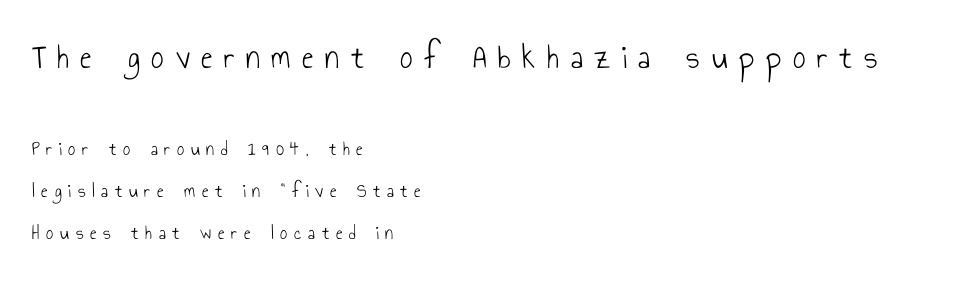
Q: Is the text bold? A: No.
Q: Is the text italic (slanted)? A: No, it is upright.
Q: Is the typeface a serif or a sans-serif typeface? A: Sans-serif.
Q: Is the text underlined? A: No.
Q: How is the paragraph aligned? A: Left-aligned.
Q: Is the spacing between letters normal or unusually wide? A: Unusually wide.
Q: Is the spacing between lines tight, normal or loose? A: Loose.
Q: Which block of text is set in a larger size, the first (top) or the second (bottom)? A: The first (top) one.
Q: Width (condensed, normal, or wide)? A: Condensed.
Q: Stroke contrast? A: Low.
Q: x-height? A: Small.
Q: Monospaced? A: No.
